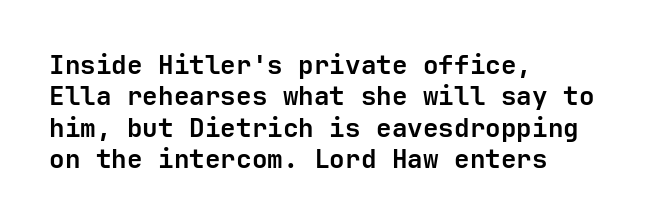
{"italic": "no", "bold": "yes", "underline": "no", "align": "left", "line_spacing_ratio": 1.21, "letter_spacing": "normal", "letter_spacing_em": 0.0, "glyph_px": 26}
